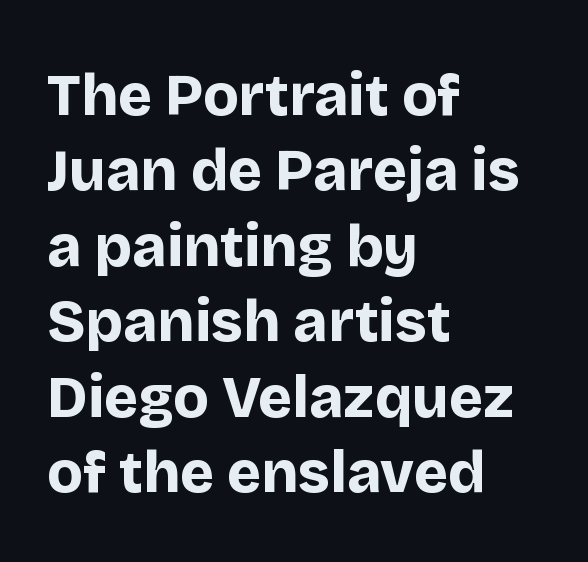
Whoever set this chose a conventional vertical rhythm. The font is running at its bold setting. You could not count columns in this text — the font is proportionally spaced. Typeset ragged right — the left edge is the straight one. The font family rendered here belongs to the sans-serif group. The type is set solid horizontally, with unmodified tracking.
